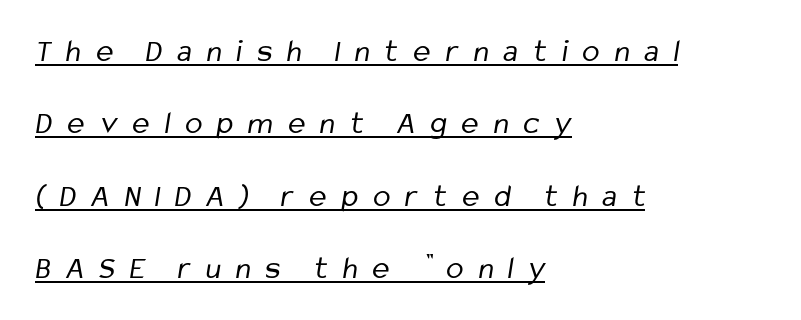
Q: Is the text bold? A: No.
Q: Is the typeface a serif or a sans-serif typeface? A: Sans-serif.
Q: Is the text underlined? A: Yes.
Q: How is the paragraph aligned? A: Left-aligned.
Q: Is the spacing between letters normal or unusually wide? A: Unusually wide.
Q: Is the spacing between lines tight, normal or loose? A: Loose.
Q: Width (condensed, normal, or wide)? A: Condensed.
Q: Stroke contrast? A: Low.
Q: x-height? A: Medium.
Q: Monospaced? A: No.
